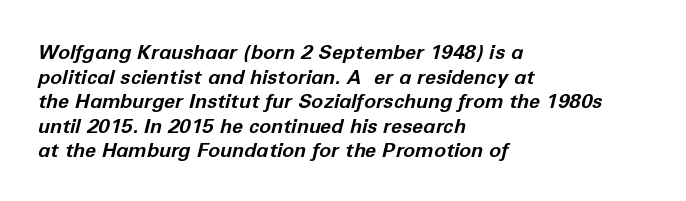
In terms of weight, the rendering is a true, heavy bold. Short and long lines alike share a common starting point at left. There's an unmistakable incline to the writing here. You could call the tracking neutral — neither tight nor loose. The baseline area is clear.
